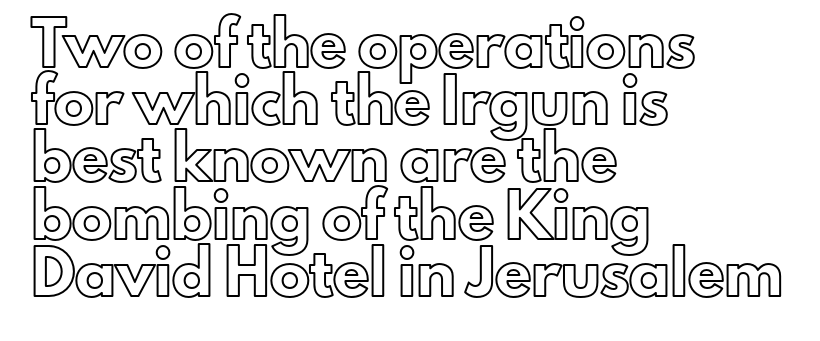
Posture: straight, roman, zero tilt. Note the varied advance widths — an 'i' is clearly narrower than an 'm'. Honestly, the letter spacing is just normal — you wouldn't notice it. A typesetter would call this leading conventional body-copy spacing. The zone under the glyphs is completely vacant. Visually the block forms a straight wall on the left and a jagged coastline on the right.
